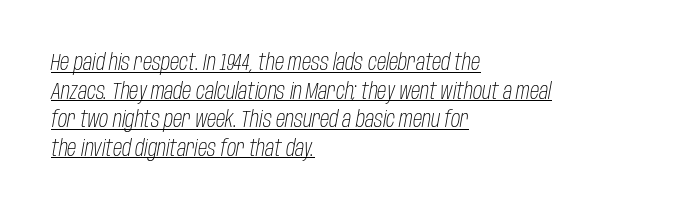
The image shows 23 px text type, italic (leaning right); set left-aligned, line spacing 1.24x, normal letter spacing, underlined.
